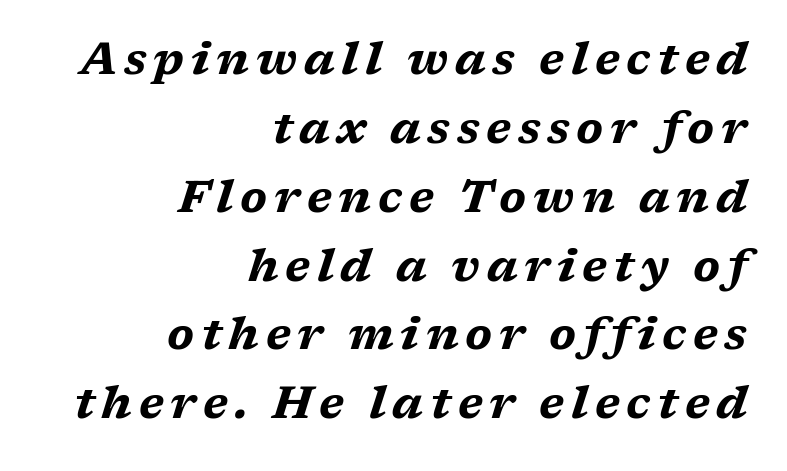
Students, this is bold: see how much ink each stroke carries. The specimen omits any rule beneath the text block's lines. The passage shown leans; its letterforms are oblique. Successive baselines arrive at the customary interval. Here the designer chose a conventional face with non-uniform glyph widths. One-word summary of the alignment: right.
